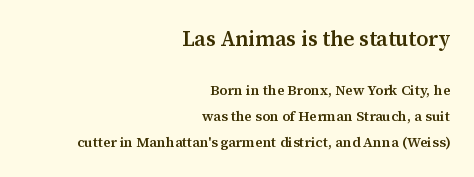
These two chunks differ in scale, with the top chunk taking the larger measure. The paragraph shown leans on its right margin. Italic: no, the glyphs are upright roman. A somewhat darkened texture: the type is semibold rather than bold. Check under the words: just untouched page. What stands out about the letter spacing? Nothing — it is the standard amount.
